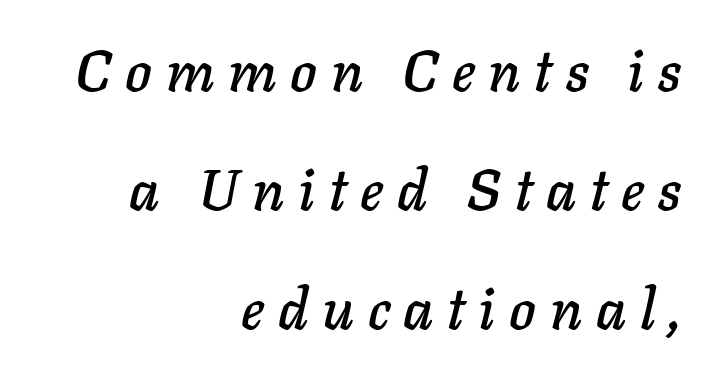
The image shows 57 px text type, italic (leaning right); set right-aligned, loose line spacing (2.09x), unusually wide letter spacing (+0.24 em), not underlined; low stroke contrast and a medium x-height.
